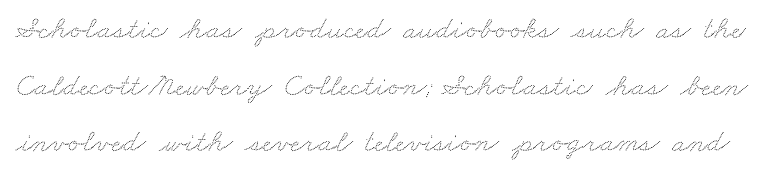
{"width": "wide", "stroke_contrast": "low", "x_height": "small", "monospaced": "no", "underline": "no", "line_spacing_ratio": 1.77, "letter_spacing": "normal", "letter_spacing_em": 0.0, "glyph_px": 32}
